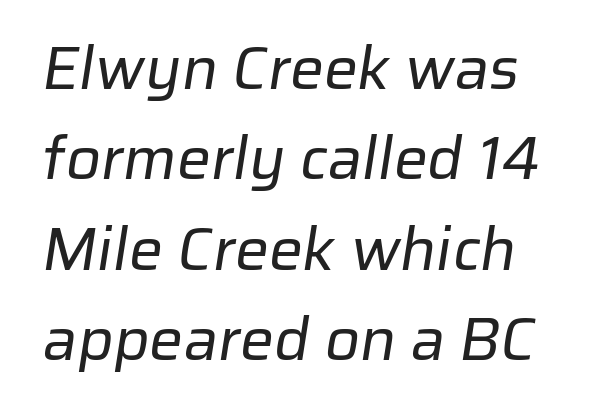
Q: Is the text bold? A: No.
Q: Is the typeface a serif or a sans-serif typeface? A: Sans-serif.
Q: Is the text underlined? A: No.
Q: How is the paragraph aligned? A: Left-aligned.
Q: Is the spacing between letters normal or unusually wide? A: Normal.
Q: Is the spacing between lines tight, normal or loose? A: Normal.
Q: Width (condensed, normal, or wide)? A: Normal.
Q: Stroke contrast? A: Low.
Q: x-height? A: Medium.
Q: Monospaced? A: No.
